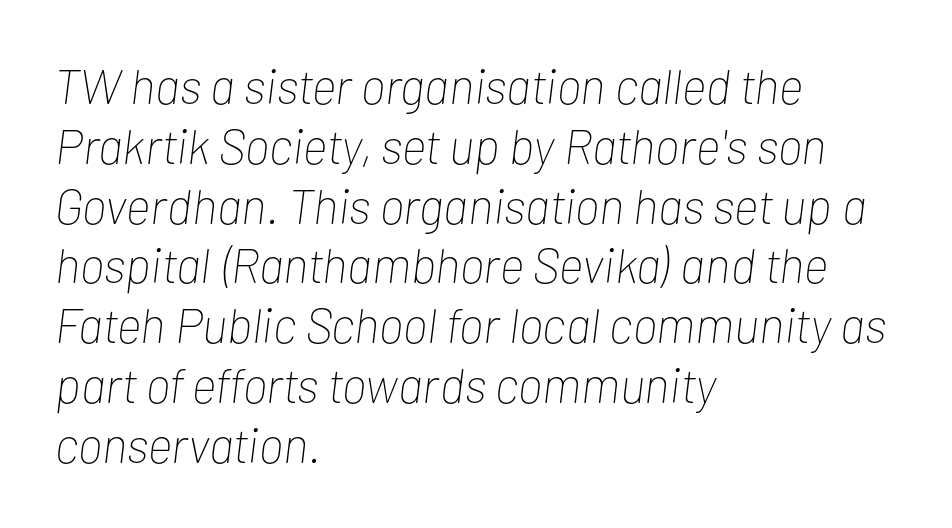
The image shows 49 px thin, condensed type, italic (leaning right); set left-aligned, line spacing 1.22x, normal letter spacing, not underlined; low stroke contrast and a medium x-height.
